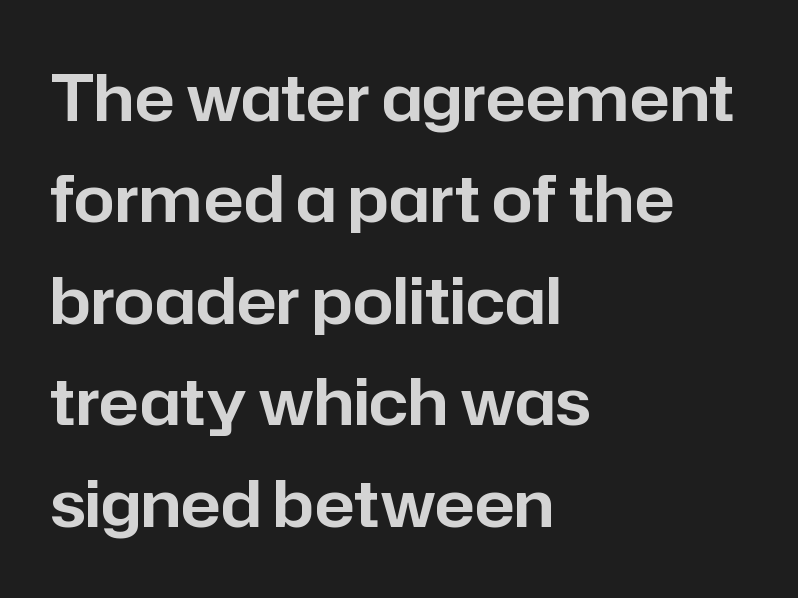
{"serif": "no", "italic": "no", "width": "normal", "stroke_contrast": "low", "x_height": "medium", "monospaced": "no", "underline": "no", "align": "left", "line_spacing": "normal", "line_spacing_ratio": 1.56, "letter_spacing": "normal", "letter_spacing_em": 0.0, "glyph_px": 65}
